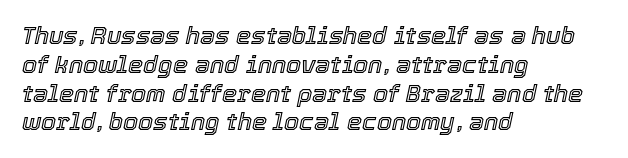
The image shows 24 px text type, italic (leaning right); set left-aligned, line spacing 1.2x, normal letter spacing, not underlined.
